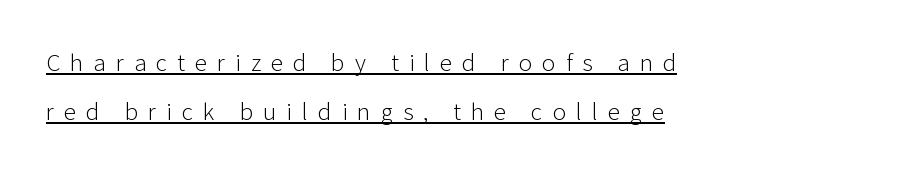
{"italic": "no", "bold": "no", "underline": "yes", "align": "left", "line_spacing": "loose", "line_spacing_ratio": 1.95, "letter_spacing": "wide", "letter_spacing_em": 0.4, "glyph_px": 25}
